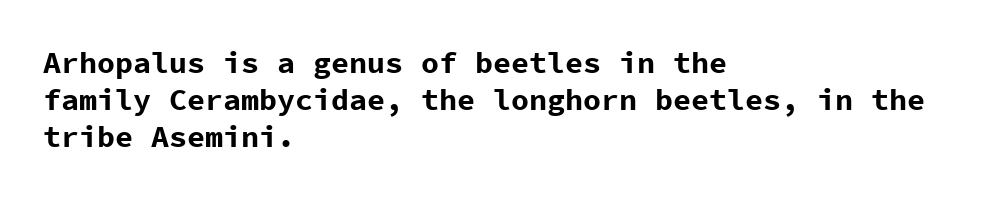
The image shows 30 px bold sans-serif type, upright, monospaced; set left-aligned, line spacing 1.24x, normal letter spacing, not underlined; low stroke contrast and a medium x-height.
